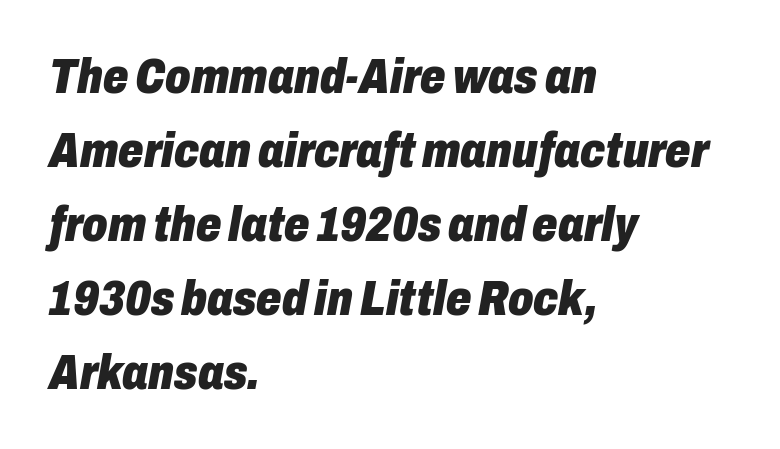
{"italic": "yes", "lean": "right", "slant_degrees": 10, "bold": "yes", "weight": "heavy", "width": "condensed", "stroke_contrast": "low", "x_height": "medium", "monospaced": "no", "underline": "no", "align": "left", "line_spacing": "normal", "line_spacing_ratio": 1.48, "letter_spacing": "normal", "letter_spacing_em": 0.0, "glyph_px": 50}
